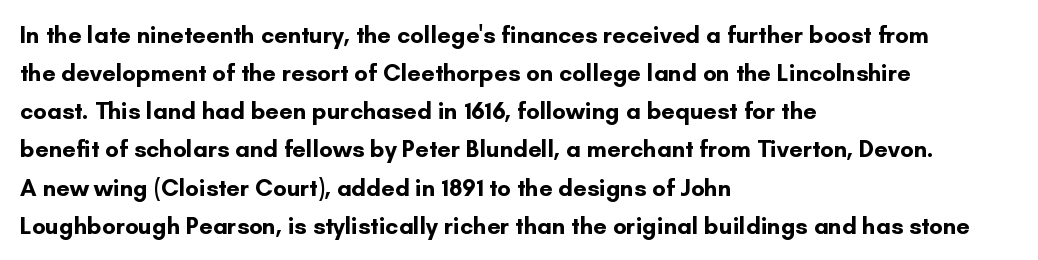
The image shows 24 px bold type, upright; set left-aligned, normal line spacing (1.59x), normal letter spacing, not underlined.
